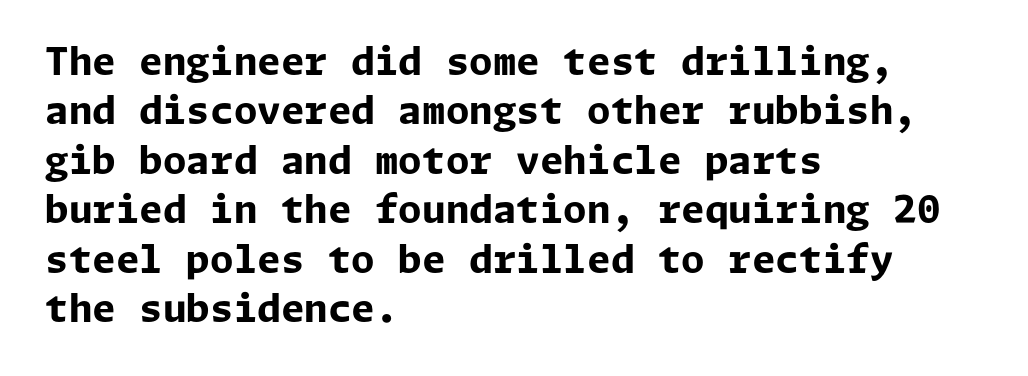
{"serif": "no", "italic": "no", "bold": "yes", "weight": "bold", "width": "normal", "stroke_contrast": "low", "x_height": "medium", "underline": "no", "align": "left", "line_spacing": "normal", "line_spacing_ratio": 1.3, "letter_spacing": "normal", "letter_spacing_em": 0.0, "glyph_px": 38}
